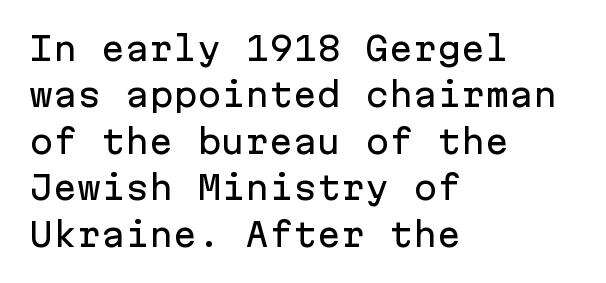
{"serif": "no", "italic": "no", "width": "normal", "stroke_contrast": "low", "x_height": "medium", "monospaced": "yes", "underline": "no", "align": "left", "line_spacing": "normal", "line_spacing_ratio": 1.45, "letter_spacing": "normal", "letter_spacing_em": 0.0, "glyph_px": 32}
